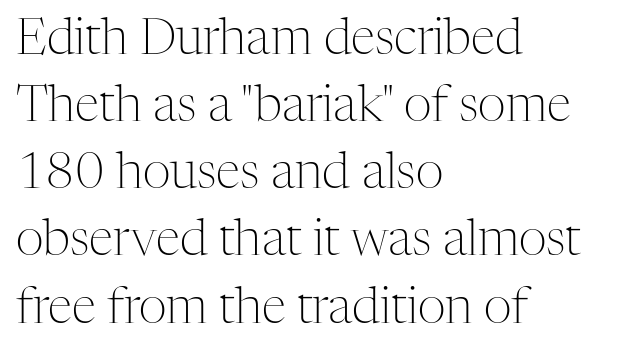
The image shows 49 px light serif type, upright; set left-aligned, normal line spacing (1.37x), normal letter spacing, not underlined; medium stroke contrast and a medium x-height.
